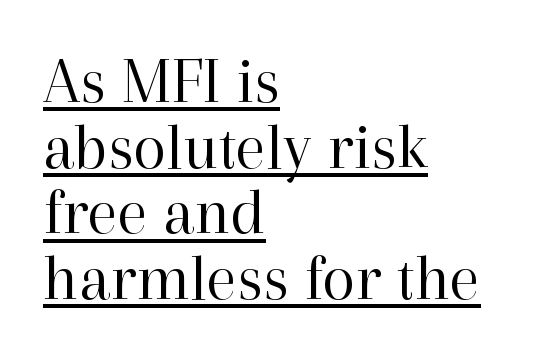
Q: Is the text bold? A: No.
Q: Is the text italic (slanted)? A: No, it is upright.
Q: Is the typeface a serif or a sans-serif typeface? A: Serif.
Q: Is the text underlined? A: Yes.
Q: How is the paragraph aligned? A: Left-aligned.
Q: Is the spacing between letters normal or unusually wide? A: Normal.
Q: Is the spacing between lines tight, normal or loose? A: Tight.
Q: Width (condensed, normal, or wide)? A: Normal.
Q: Stroke contrast? A: High.
Q: x-height? A: Medium.
Q: Monospaced? A: No.
